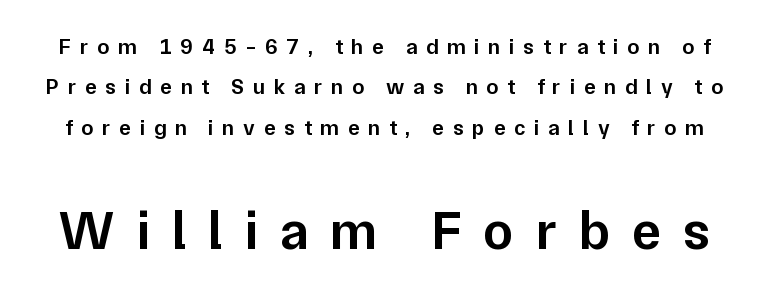
These lines carry some extra weight — a demibold, not a full bold. Someone cranked the tracking dial way up on this one. The passage shown begins with its smaller block and ends with its larger one. In terms of posture, this sample is upright.
